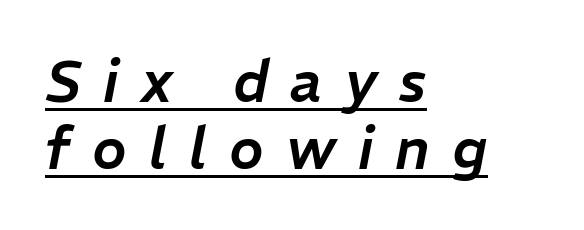
The image shows 58 px text type, italic (leaning right); set left-aligned, tight line spacing (1.15x), unusually wide letter spacing (+0.38 em), underlined; low stroke contrast and a medium x-height.
